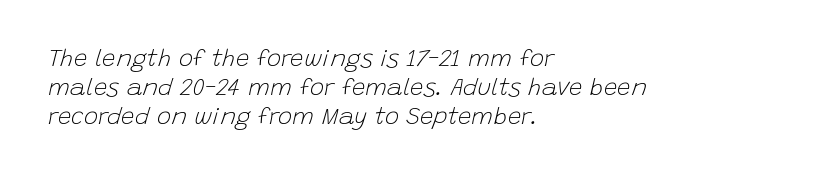
{"italic": "yes", "lean": "right", "slant_degrees": 15, "bold": "no", "underline": "no", "align": "left", "line_spacing_ratio": 1.21, "letter_spacing": "normal", "letter_spacing_em": 0.0, "glyph_px": 24}
